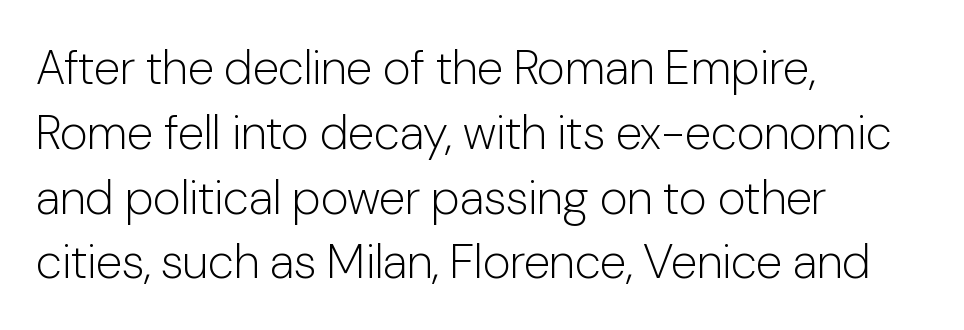
Q: Is the text bold? A: No.
Q: Is the text italic (slanted)? A: No, it is upright.
Q: Is the typeface a serif or a sans-serif typeface? A: Sans-serif.
Q: Is the text underlined? A: No.
Q: How is the paragraph aligned? A: Left-aligned.
Q: Is the spacing between letters normal or unusually wide? A: Normal.
Q: Is the spacing between lines tight, normal or loose? A: Normal.
Q: Width (condensed, normal, or wide)? A: Normal.
Q: Stroke contrast? A: Low.
Q: x-height? A: Medium.
Q: Monospaced? A: No.
